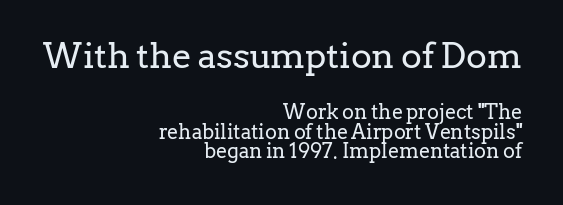
Q: Is the text bold? A: No.
Q: Is the text italic (slanted)? A: No, it is upright.
Q: Is the typeface a serif or a sans-serif typeface? A: Serif.
Q: Is the text underlined? A: No.
Q: How is the paragraph aligned? A: Right-aligned.
Q: Is the spacing between letters normal or unusually wide? A: Normal.
Q: Is the spacing between lines tight, normal or loose? A: Tight.
Q: Which block of text is set in a larger size, the first (top) or the second (bottom)? A: The first (top) one.
Q: Width (condensed, normal, or wide)? A: Normal.
Q: Stroke contrast? A: Low.
Q: x-height? A: Medium.
Q: Monospaced? A: No.
